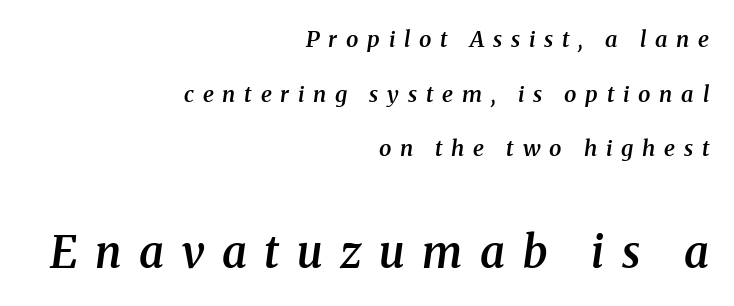
Typographically, this falls in the serif category. A bare baseline throughout the passage. Horizontal alignment here is rightward, an uncommon choice for prose. Inter-character spacing is expanded well beyond the font's built-in metrics. You could not count columns in this text — the font is proportionally spaced. Baseline-to-baseline distance is far greater than the letter height.
